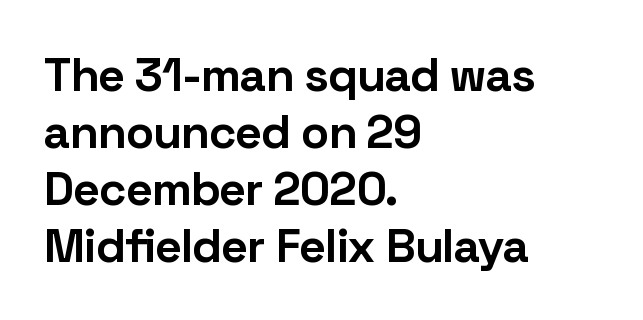
{"serif": "no", "italic": "no", "bold": "yes", "weight": "bold", "width": "normal", "stroke_contrast": "low", "x_height": "medium", "monospaced": "no", "underline": "no", "align": "left", "line_spacing_ratio": 1.21, "letter_spacing": "normal", "letter_spacing_em": 0.0, "glyph_px": 47}
